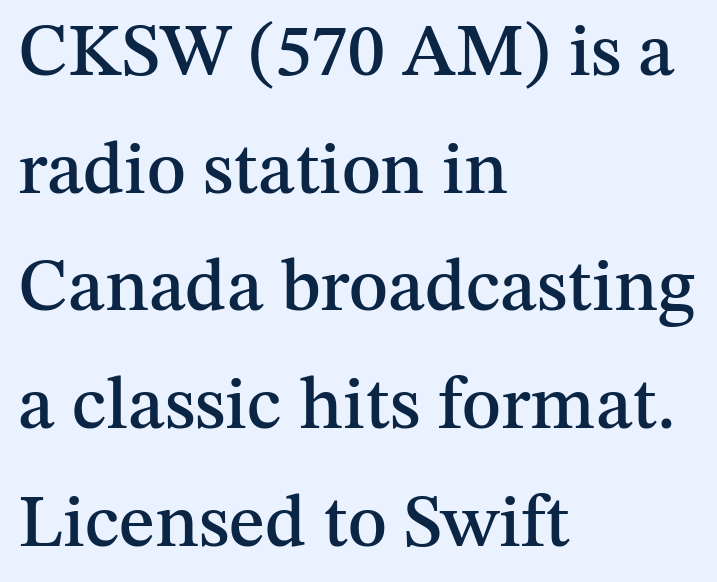
{"serif": "yes", "italic": "no", "width": "normal", "stroke_contrast": "medium", "x_height": "medium", "monospaced": "no", "underline": "no", "align": "left", "line_spacing": "normal", "line_spacing_ratio": 1.59, "letter_spacing": "normal", "letter_spacing_em": 0.0, "glyph_px": 74}
